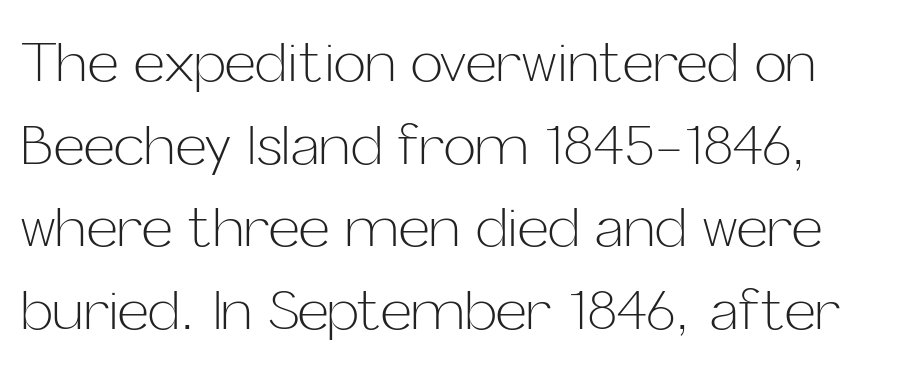
Bare-footed words on every line. In terms of letterform style, serifs are entirely absent. Rows of type keep a routine distance in the vertical direction. Weight: not bold — regular or lighter. You could not count columns in this text — the font is proportionally spaced. Default kerning and tracking; the words read as compact shapes.
